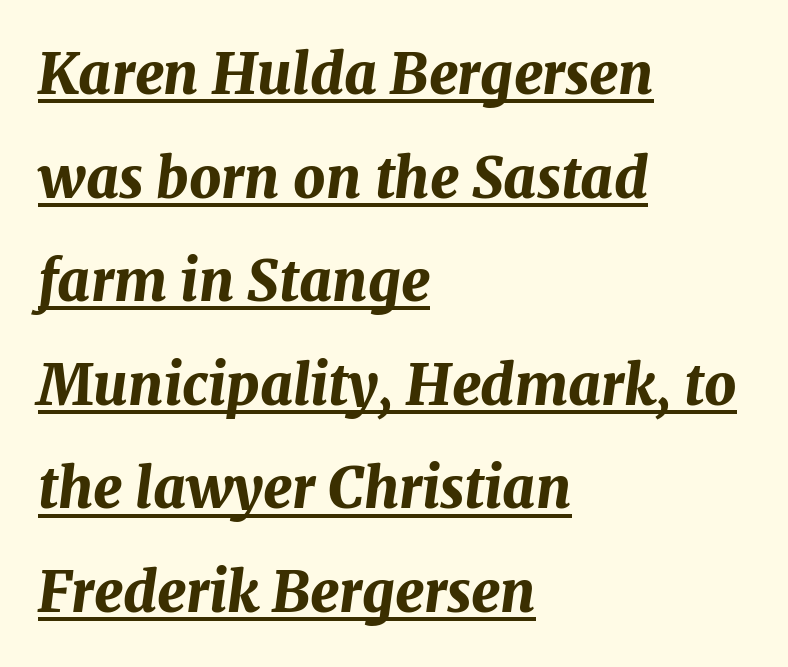
Q: Is the text bold? A: Yes.
Q: Is the text italic (slanted)? A: Yes, it leans right by about 7 degrees.
Q: Is the text underlined? A: Yes.
Q: How is the paragraph aligned? A: Left-aligned.
Q: Is the spacing between letters normal or unusually wide? A: Normal.
Q: Width (condensed, normal, or wide)? A: Normal.
Q: Stroke contrast? A: Medium.
Q: x-height? A: Medium.
Q: Monospaced? A: No.
